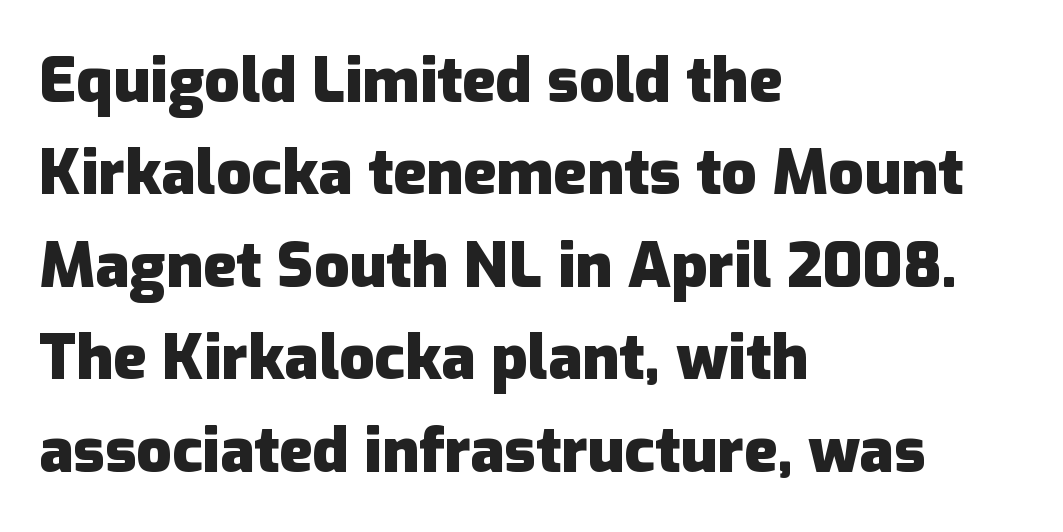
Here the glyphs are tracked normally, forming tight word shapes. Note the varied advance widths — an 'i' is clearly narrower than an 'm'. The space directly below the letters is spotless. Rows of type keep a routine distance in the vertical direction. Nope, not italic — everything's standing straight.
